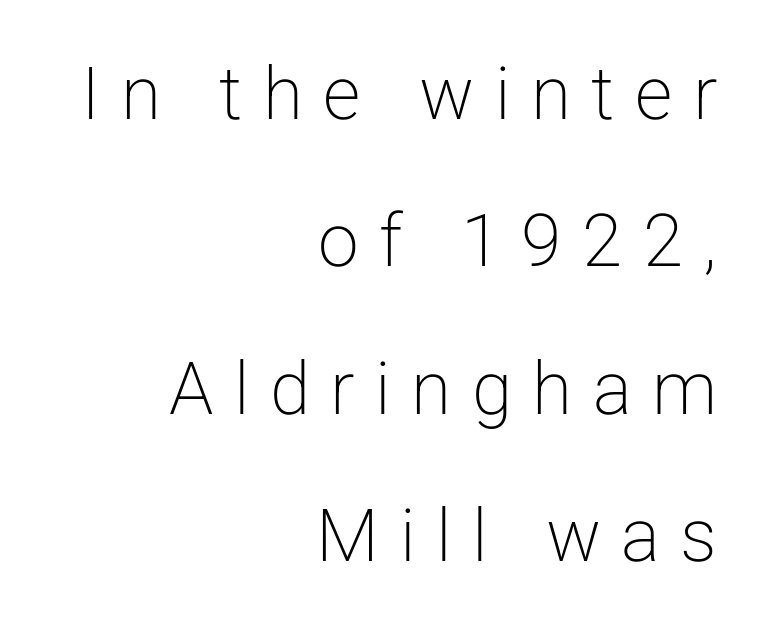
The tracking jumps out immediately: characters are airy and widely separated. Vertical strokes here are truly vertical. A light-to-regular cut is what we see here. You could fit nearly another row in the gap between these rows. If you drew a ruler down the right edge, every line would touch it.
